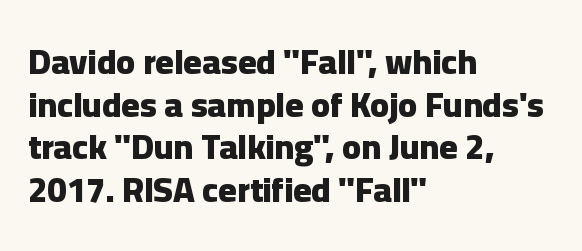
Q: Is the text bold? A: Yes.
Q: Is the text italic (slanted)? A: No, it is upright.
Q: Is the typeface a serif or a sans-serif typeface? A: Sans-serif.
Q: Is the text underlined? A: No.
Q: How is the paragraph aligned? A: Left-aligned.
Q: Is the spacing between letters normal or unusually wide? A: Normal.
Q: Width (condensed, normal, or wide)? A: Normal.
Q: Stroke contrast? A: Low.
Q: x-height? A: Medium.
Q: Monospaced? A: No.
